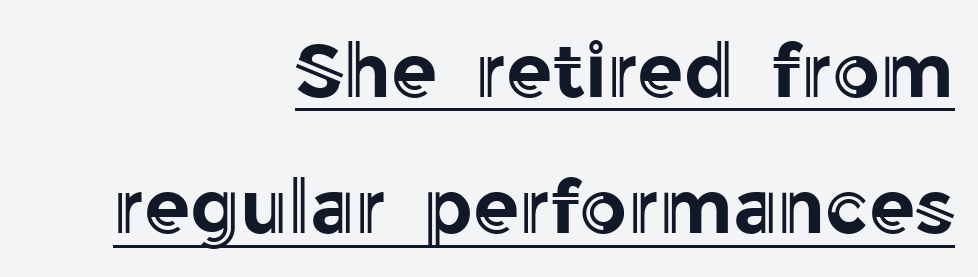
Do the characters align in a grid? No, the font is proportional. No extra tracking has been applied to these lines. The rendering anchors every line to the right-hand side. Underlined type. Posture: upright roman.
